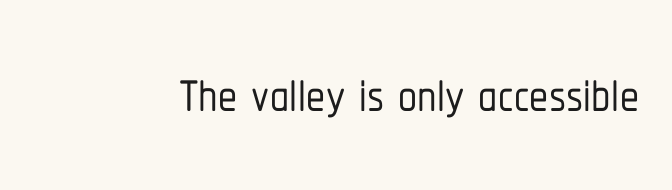
The image shows 76 px condensed sans-serif type, upright; set normal letter spacing, not underlined; low stroke contrast and a medium x-height.
